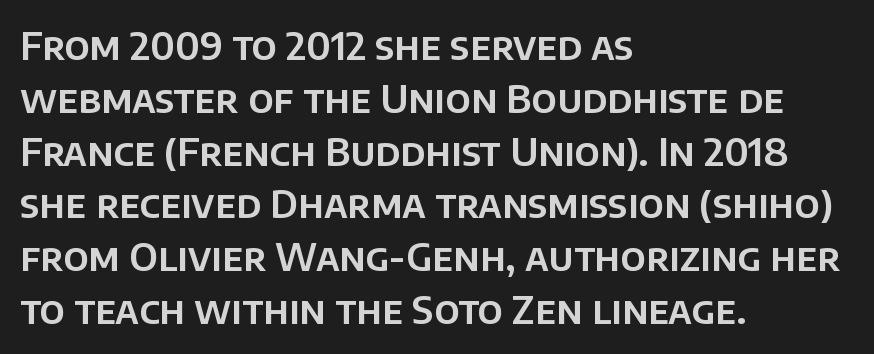
Type without underlining. The letters advance in unequal steps, a hallmark of proportional type. Serif or sans? Sans — the stroke terminals are bare. Does the leading feel generous? No, just average.
